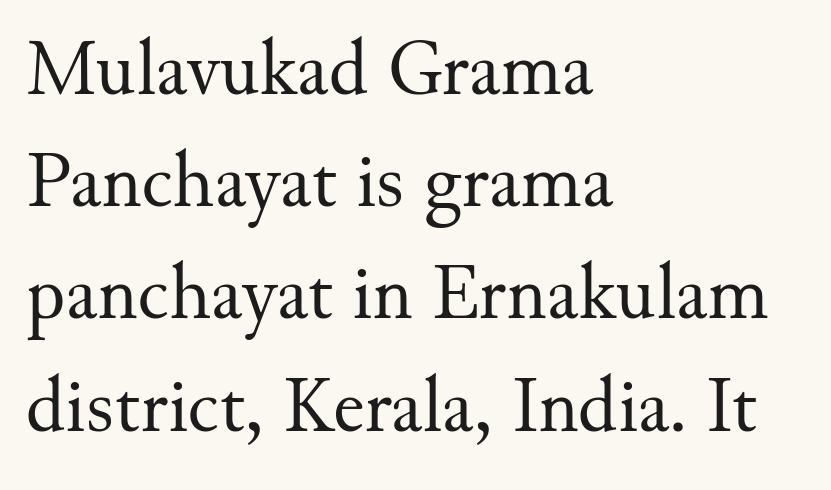
The image shows 79 px regular-weight serif type, upright; set left-aligned, normal line spacing (1.42x), normal letter spacing, not underlined; medium stroke contrast and a small x-height.
